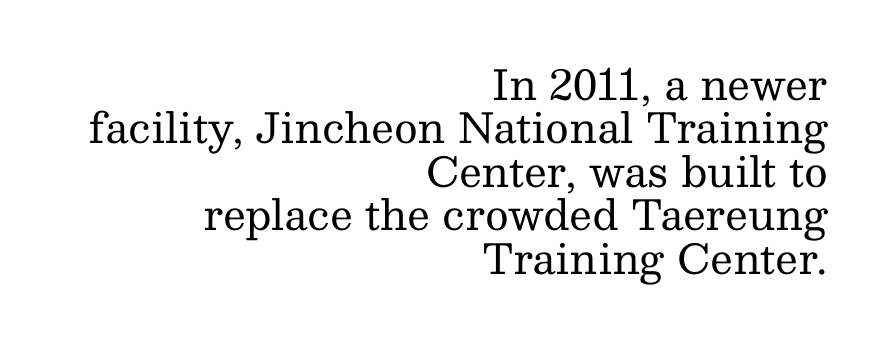
Q: Is the text bold? A: No.
Q: Is the text italic (slanted)? A: No, it is upright.
Q: Is the typeface a serif or a sans-serif typeface? A: Serif.
Q: Is the text underlined? A: No.
Q: How is the paragraph aligned? A: Right-aligned.
Q: Is the spacing between letters normal or unusually wide? A: Normal.
Q: Is the spacing between lines tight, normal or loose? A: Tight.
Q: Width (condensed, normal, or wide)? A: Normal.
Q: Stroke contrast? A: Medium.
Q: x-height? A: Medium.
Q: Monospaced? A: No.
